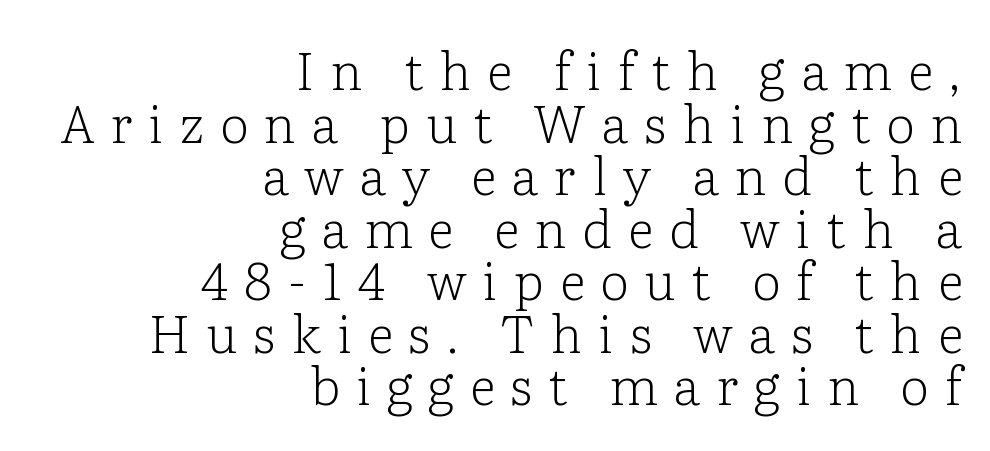
Q: Is the text bold? A: No.
Q: Is the text italic (slanted)? A: No, it is upright.
Q: Is the typeface a serif or a sans-serif typeface? A: Serif.
Q: Is the text underlined? A: No.
Q: How is the paragraph aligned? A: Right-aligned.
Q: Is the spacing between letters normal or unusually wide? A: Unusually wide.
Q: Is the spacing between lines tight, normal or loose? A: Tight.
Q: Width (condensed, normal, or wide)? A: Normal.
Q: Stroke contrast? A: Low.
Q: x-height? A: Medium.
Q: Monospaced? A: No.
